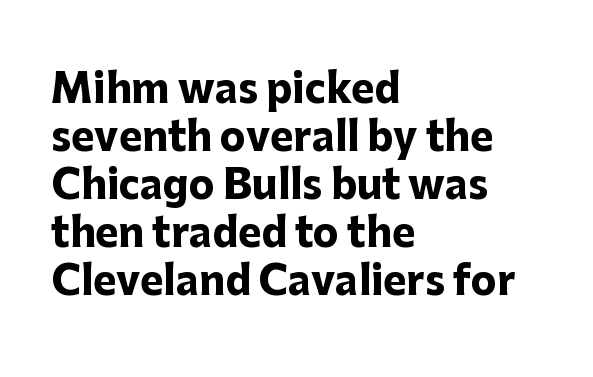
The image shows 39 px heavy sans-serif type, upright; set left-aligned, line spacing 1.23x, normal letter spacing, not underlined; low stroke contrast and a medium x-height.
